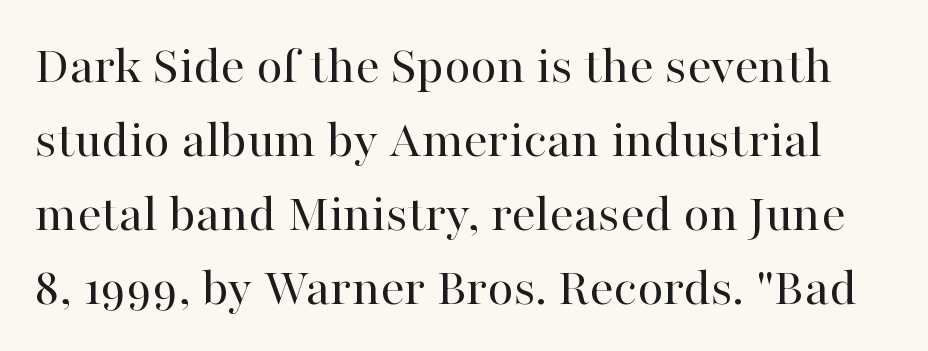
{"serif": "yes", "italic": "no", "bold": "no", "weight": "regular", "width": "normal", "stroke_contrast": "high", "x_height": "medium", "monospaced": "no", "underline": "no", "line_spacing": "normal", "line_spacing_ratio": 1.37, "letter_spacing": "normal", "letter_spacing_em": 0.0, "glyph_px": 54}
